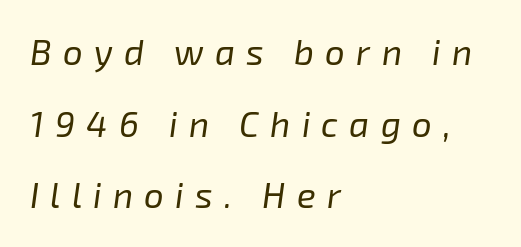
The image shows 35 px regular-weight type, italic (leaning right); set left-aligned, loose line spacing (2.05x), unusually wide letter spacing (+0.32 em), not underlined; low stroke contrast and a medium x-height.
